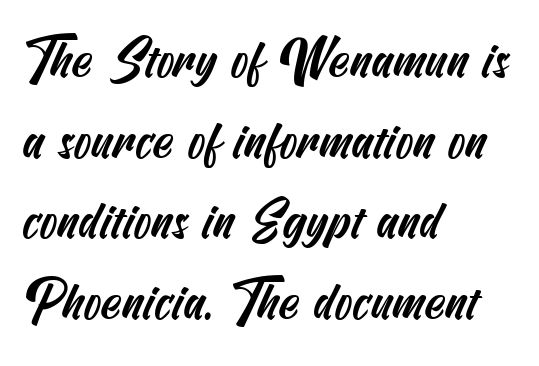
Look at the bottom of the vertical strokes: they stop flat, with no serifs. The paragraph shown leans on its left margin. The tracking reads as untouched default to a designer's eye. Bare-footed words on every line. Is there much room between lines? A standard amount, neither cramped nor airy.
